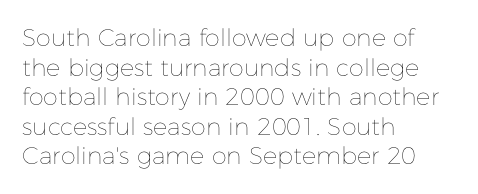
Q: Is the text bold? A: No.
Q: Is the text italic (slanted)? A: No, it is upright.
Q: Is the text underlined? A: No.
Q: How is the paragraph aligned? A: Left-aligned.
Q: Is the spacing between letters normal or unusually wide? A: Normal.
